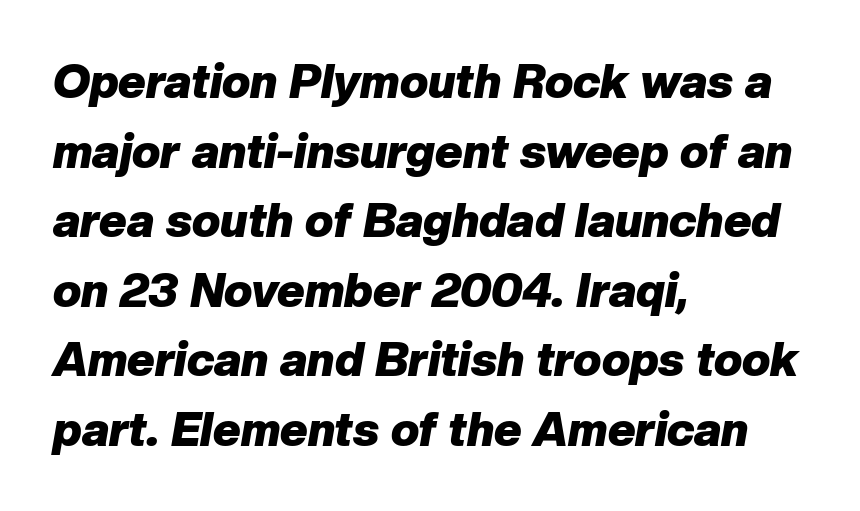
The image shows 47 px heavy type, italic (leaning right); set left-aligned, normal line spacing (1.48x), normal letter spacing, not underlined; low stroke contrast and a medium x-height.
